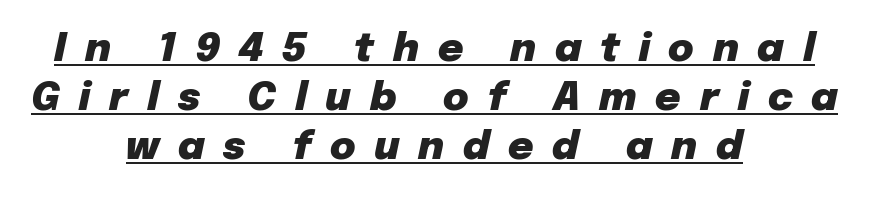
Q: Is the text bold? A: Yes.
Q: Is the text italic (slanted)? A: Yes, it leans right by about 12 degrees.
Q: Is the text underlined? A: Yes.
Q: How is the paragraph aligned? A: Centered.
Q: Is the spacing between letters normal or unusually wide? A: Unusually wide.
Q: Is the spacing between lines tight, normal or loose? A: Normal.
Q: Width (condensed, normal, or wide)? A: Normal.
Q: Stroke contrast? A: Low.
Q: x-height? A: Medium.
Q: Monospaced? A: No.
